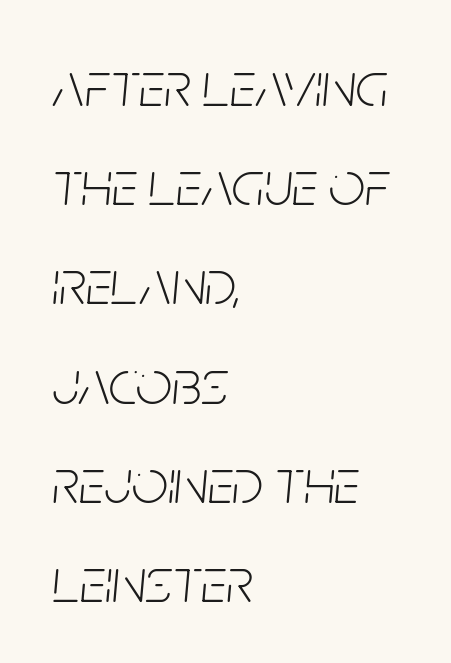
{"italic": "yes", "lean": "right", "slant_degrees": 5, "bold": "no", "weight": "light", "width": "condensed", "stroke_contrast": "low", "x_height": "large", "monospaced": "no", "underline": "no", "align": "left", "line_spacing": "normal", "line_spacing_ratio": 1.55, "letter_spacing": "normal", "letter_spacing_em": 0.0, "glyph_px": 64}
